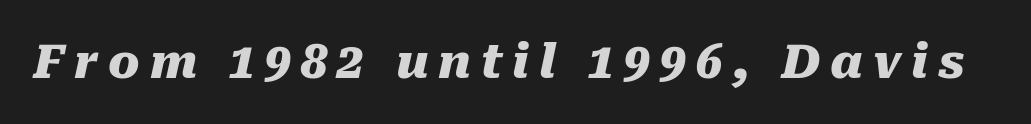
Note the varied advance widths — an 'i' is clearly narrower than an 'm'. In terms of weight, the rendering is a true, heavy bold. You could only call the tracking loose — the letters float apart. Each row of text sits above clean, open space. The font's italic variant was chosen for this text.
